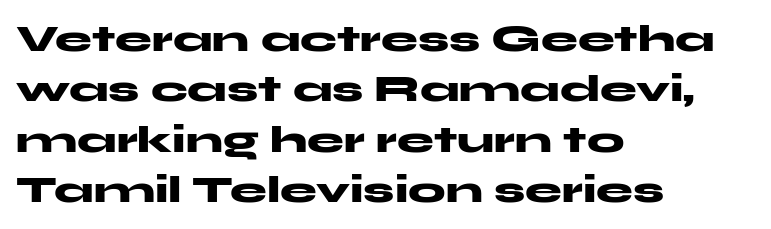
The image shows 37 px heavy, wide sans-serif type, upright; set left-aligned, normal line spacing (1.36x), normal letter spacing, not underlined; medium stroke contrast and a medium x-height.
